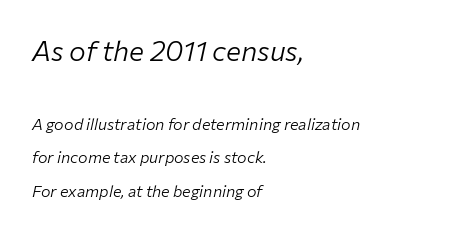
The image shows 28 px light type, italic (leaning right); set left-aligned, loose line spacing (2.09x), normal letter spacing, not underlined; the first (top) block is 1.75x larger; low stroke contrast and a medium x-height.
